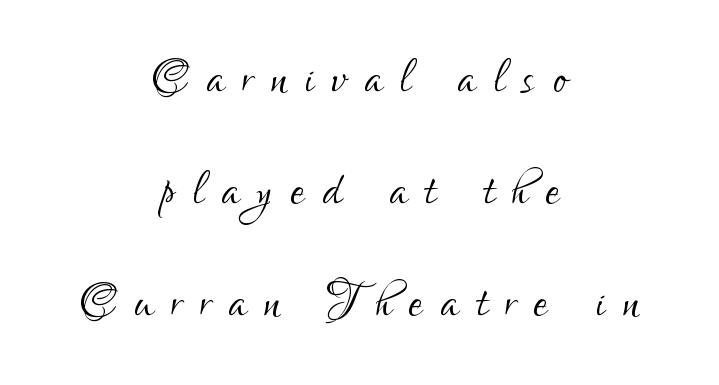
Q: Is the text bold? A: No.
Q: Is the text italic (slanted)? A: Yes.
Q: Is the typeface a serif or a sans-serif typeface? A: Sans-serif.
Q: Is the text underlined? A: No.
Q: How is the paragraph aligned? A: Centered.
Q: Is the spacing between letters normal or unusually wide? A: Unusually wide.
Q: Width (condensed, normal, or wide)? A: Condensed.
Q: Stroke contrast? A: Low.
Q: x-height? A: Small.
Q: Monospaced? A: No.
